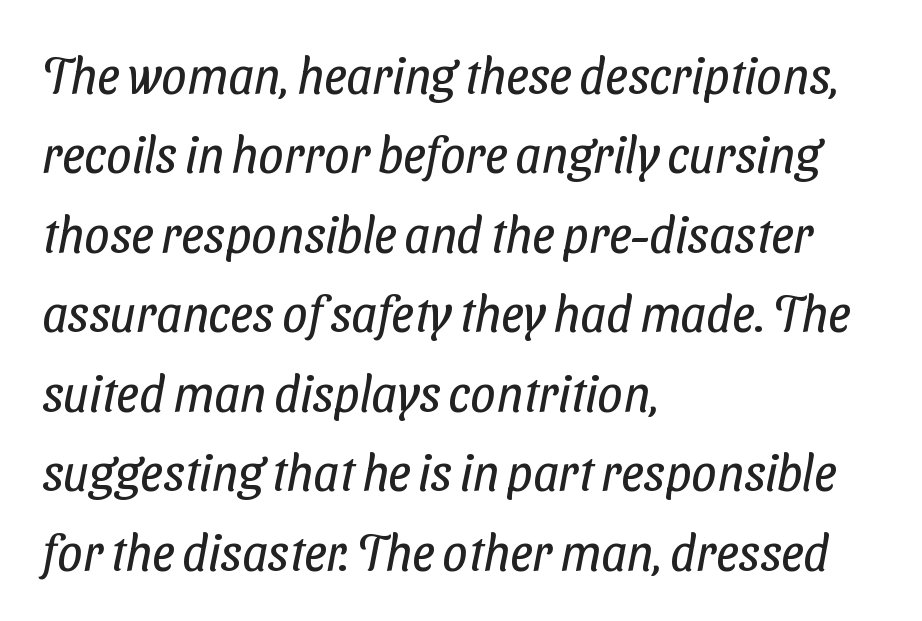
The image shows 50 px regular-weight, condensed sans-serif type; set left-aligned, normal line spacing (1.59x), normal letter spacing, not underlined; low stroke contrast and a medium x-height.
